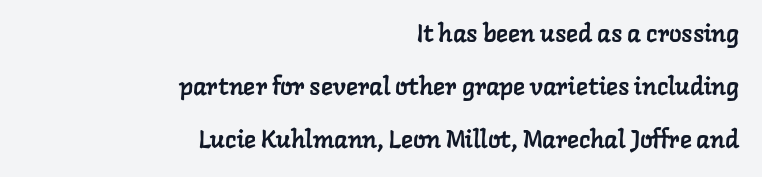
This rendering leaves character spacing at its baseline value. Leftover space on each line is placed entirely before the opening word. Summary of vertical rhythm: relaxed, with wide interline spacing. Underlining? Definitely not there.
